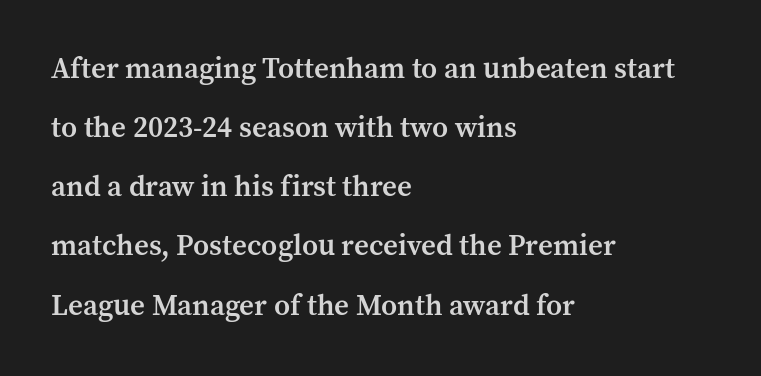
{"serif": "yes", "italic": "no", "bold": "semi", "weight": "semibold", "width": "normal", "stroke_contrast": "medium", "x_height": "medium", "monospaced": "no", "underline": "no", "align": "left", "line_spacing": "loose", "line_spacing_ratio": 2.04, "letter_spacing": "normal", "letter_spacing_em": 0.0, "glyph_px": 29}
